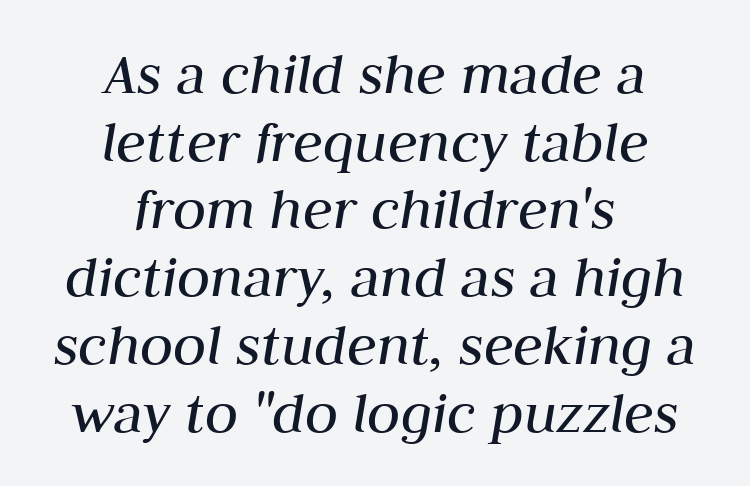
{"italic": "yes", "lean": "right", "slant_degrees": 10, "bold": "no", "weight": "regular", "width": "normal", "stroke_contrast": "medium", "x_height": "medium", "monospaced": "no", "underline": "no", "align": "center", "line_spacing": "tight", "line_spacing_ratio": 1.11, "letter_spacing": "normal", "letter_spacing_em": 0.0, "glyph_px": 61}
